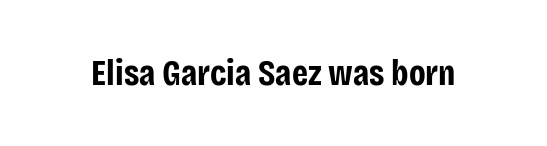
Q: Is the text bold? A: Yes.
Q: Is the text italic (slanted)? A: No, it is upright.
Q: Is the typeface a serif or a sans-serif typeface? A: Sans-serif.
Q: Is the text underlined? A: No.
Q: Is the spacing between letters normal or unusually wide? A: Normal.
Q: Width (condensed, normal, or wide)? A: Condensed.
Q: Stroke contrast? A: Low.
Q: x-height? A: Large.
Q: Monospaced? A: No.
